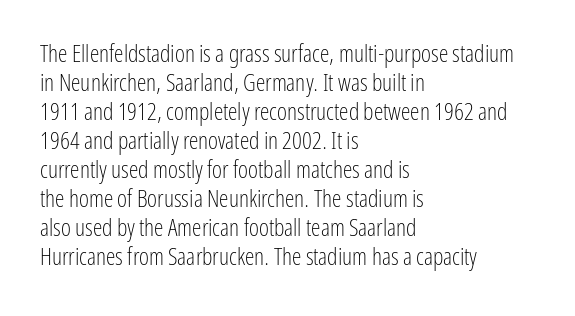
The strokes carry an ordinary text weight at most. Default kerning and tracking; the words read as compact shapes. The gap between lines stays unmarked. Does the lettering tilt? It doesn't — this is upright.
